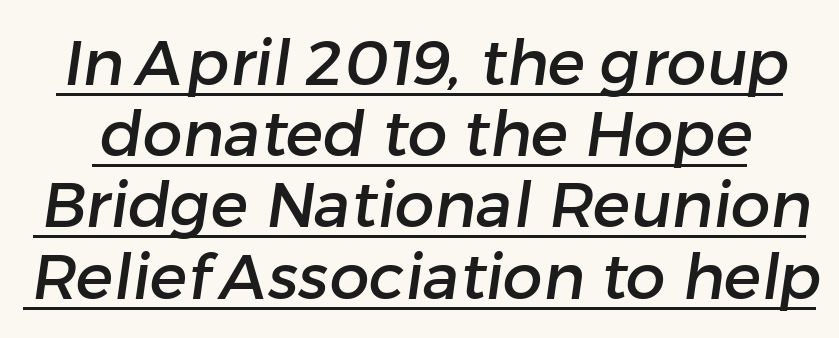
This is underlined copy, the kind a proofreader might mark for attention. The vertical gap from one line to the next is small. Note the varied advance widths — an 'i' is clearly narrower than an 'm'. Typographically, this falls in the sans-serif category.
